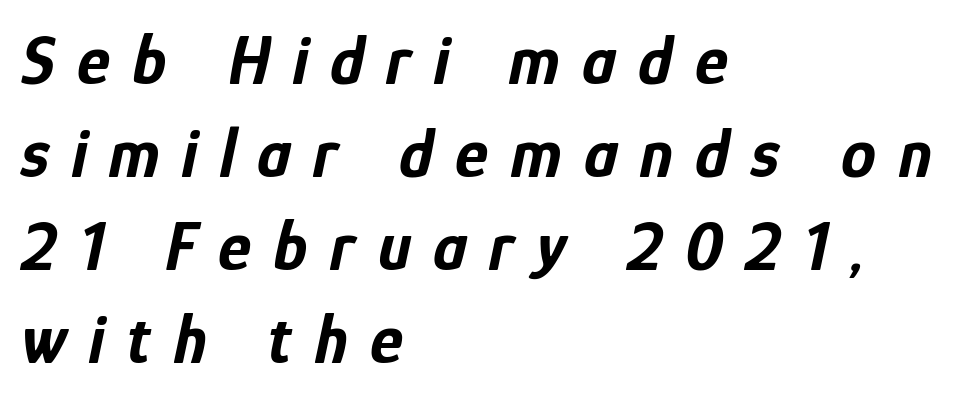
Q: Is the text bold? A: Yes.
Q: Is the text italic (slanted)? A: Yes, it leans right by about 12 degrees.
Q: Is the text underlined? A: No.
Q: How is the paragraph aligned? A: Left-aligned.
Q: Is the spacing between letters normal or unusually wide? A: Unusually wide.
Q: Is the spacing between lines tight, normal or loose? A: Normal.
Q: Width (condensed, normal, or wide)? A: Condensed.
Q: Stroke contrast? A: Low.
Q: x-height? A: Medium.
Q: Monospaced? A: No.
